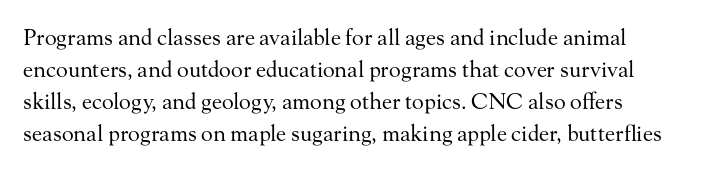
Q: Is the text bold? A: No.
Q: Is the text italic (slanted)? A: No, it is upright.
Q: Is the text underlined? A: No.
Q: Is the spacing between letters normal or unusually wide? A: Normal.
Q: Is the spacing between lines tight, normal or loose? A: Normal.
